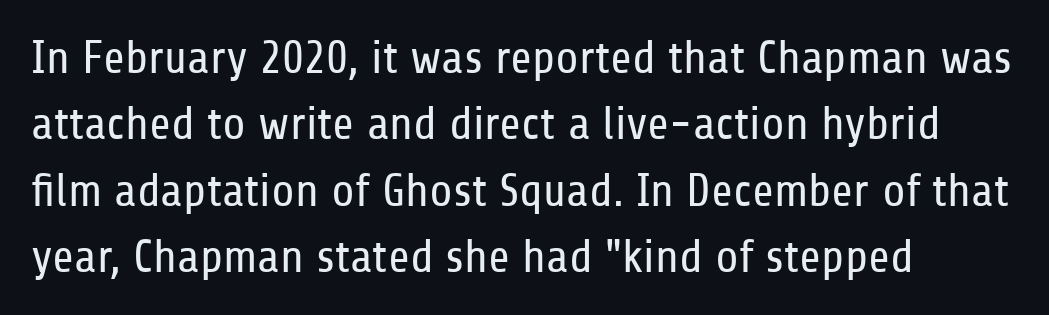
{"serif": "no", "italic": "no", "bold": "no", "weight": "regular", "width": "condensed", "stroke_contrast": "low", "x_height": "medium", "monospaced": "no", "underline": "no", "align": "left", "line_spacing": "normal", "line_spacing_ratio": 1.41, "letter_spacing": "normal", "letter_spacing_em": 0.0, "glyph_px": 47}
